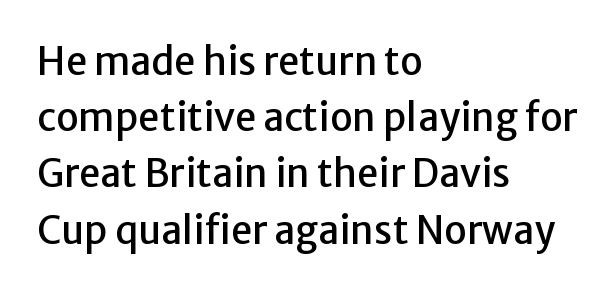
These lines keep a tight, regular rhythm from letter to letter. One-word summary of the alignment: left. The font family rendered here belongs to the sans-serif group. Looks like regular typesetting: each glyph gets only the width it needs.
